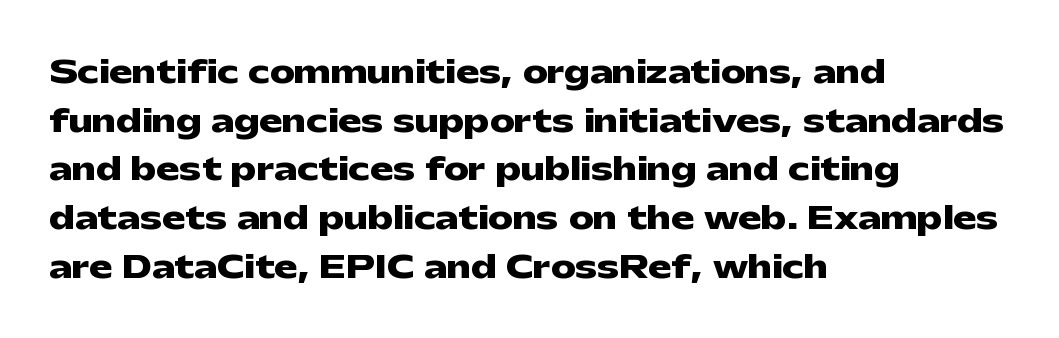
Q: Is the text bold? A: Yes.
Q: Is the text italic (slanted)? A: No, it is upright.
Q: Is the typeface a serif or a sans-serif typeface? A: Sans-serif.
Q: Is the text underlined? A: No.
Q: How is the paragraph aligned? A: Left-aligned.
Q: Is the spacing between letters normal or unusually wide? A: Normal.
Q: Is the spacing between lines tight, normal or loose? A: Normal.
Q: Width (condensed, normal, or wide)? A: Wide.
Q: Stroke contrast? A: Low.
Q: x-height? A: Medium.
Q: Monospaced? A: No.
